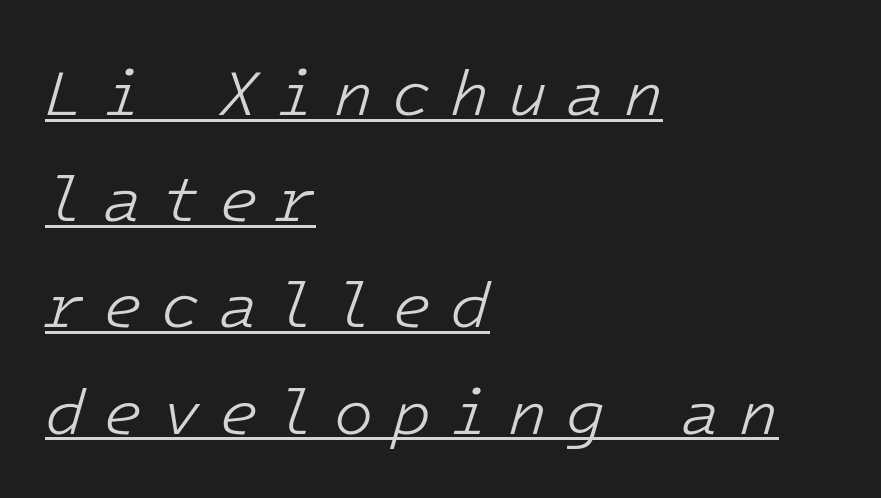
{"italic": "yes", "lean": "right", "slant_degrees": 16, "bold": "no", "weight": "light", "width": "normal", "stroke_contrast": "low", "x_height": "medium", "monospaced": "yes", "underline": "yes", "align": "left", "line_spacing": "normal", "line_spacing_ratio": 1.66, "letter_spacing": "wide", "letter_spacing_em": 0.29, "glyph_px": 64}
